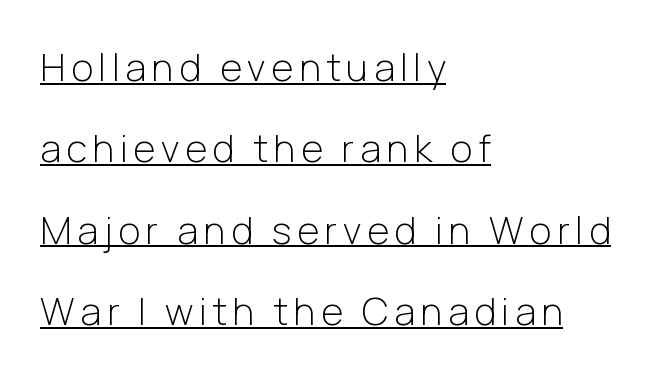
The cut favours lightness, reaching ordinary text weight at its darkest. Caption: multi-line text, flush left, ragged right. This is sans-serif lettering, the kind often seen on screens and signage. Spacing verdict: proportional, widths tailored to each character. Students, observe the line beneath the letters — that is underlining.
